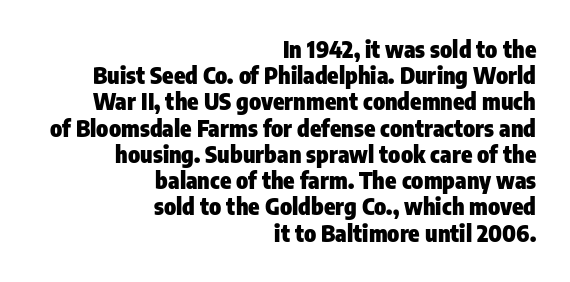
Letters rest on an invisible, unmarked baseline. In terms of letterspacing, this is plain default setting. Students, this is bold: see how much ink each stroke carries. These lines were composed using upright roman letters. Reading down the block, your eye finds every line finishing at a fixed right position.
